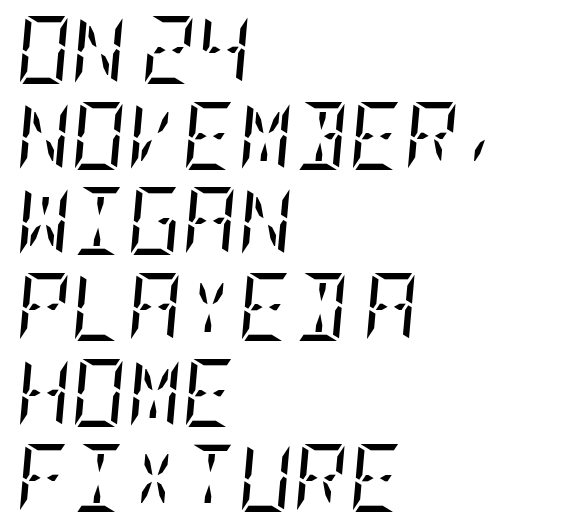
The image shows 68 px regular-weight, condensed serif type, italic (leaning right); set left-aligned, normal line spacing (1.26x), normal letter spacing, not underlined; low stroke contrast and a large x-height.
